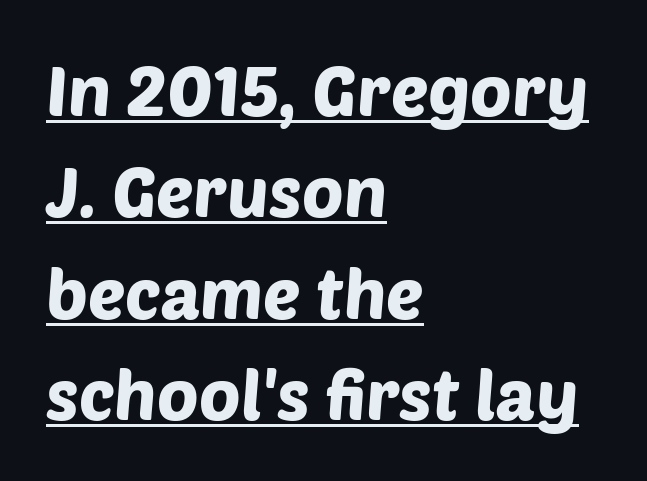
The lines are quadded left. The block of text has a typical density, with ordinary space between rows. Grotesque or geometric, the face here clearly has no serifs. Caption: lettering with a line underneath.
